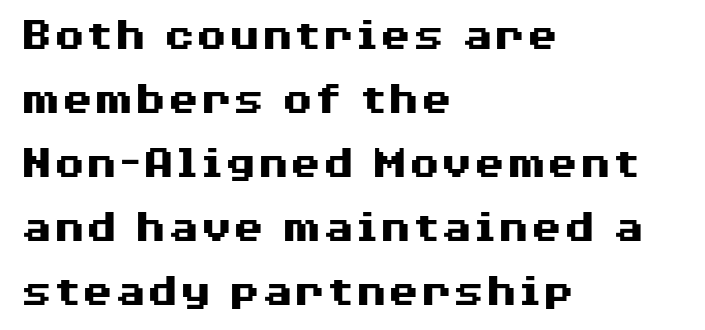
The image shows 47 px heavy, wide sans-serif type, upright; set left-aligned, normal line spacing (1.36x), normal letter spacing, not underlined; medium stroke contrast and a medium x-height.
